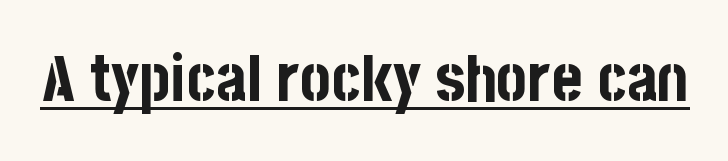
Q: Is the text bold? A: Yes.
Q: Is the text italic (slanted)? A: No, it is upright.
Q: Is the typeface a serif or a sans-serif typeface? A: Sans-serif.
Q: Is the text underlined? A: Yes.
Q: Is the spacing between letters normal or unusually wide? A: Normal.
Q: Width (condensed, normal, or wide)? A: Condensed.
Q: Stroke contrast? A: Low.
Q: x-height? A: Large.
Q: Monospaced? A: No.
